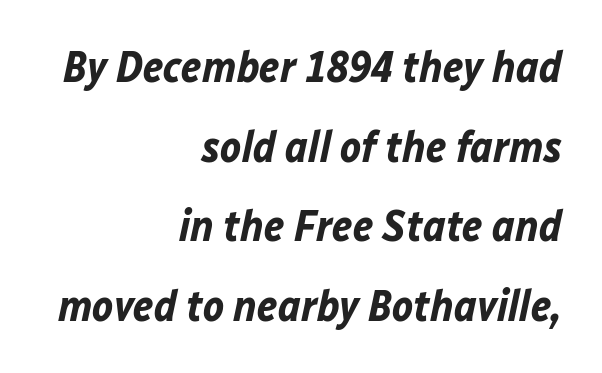
The image shows 44 px bold type, italic (leaning right); set right-aligned, line spacing 1.81x, normal letter spacing, not underlined; low stroke contrast and a medium x-height.
